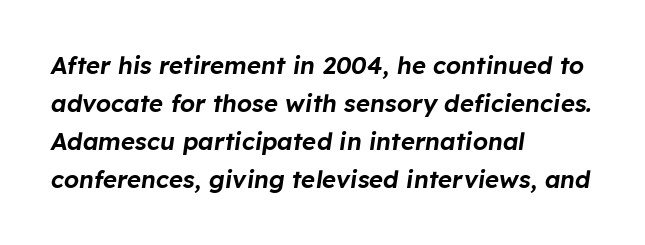
{"italic": "yes", "lean": "right", "slant_degrees": 8, "underline": "no", "align": "left", "line_spacing": "normal", "line_spacing_ratio": 1.59, "letter_spacing": "normal", "letter_spacing_em": 0.0, "glyph_px": 24}
